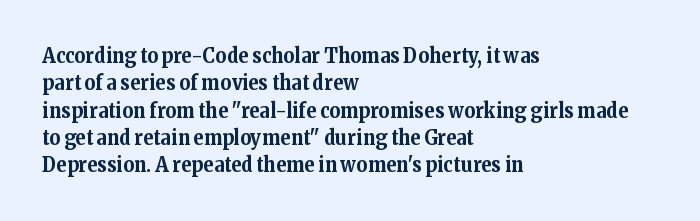
{"italic": "no", "bold": "yes", "underline": "no", "align": "left", "line_spacing": "normal", "line_spacing_ratio": 1.3, "letter_spacing": "normal", "letter_spacing_em": 0.0, "glyph_px": 21}
